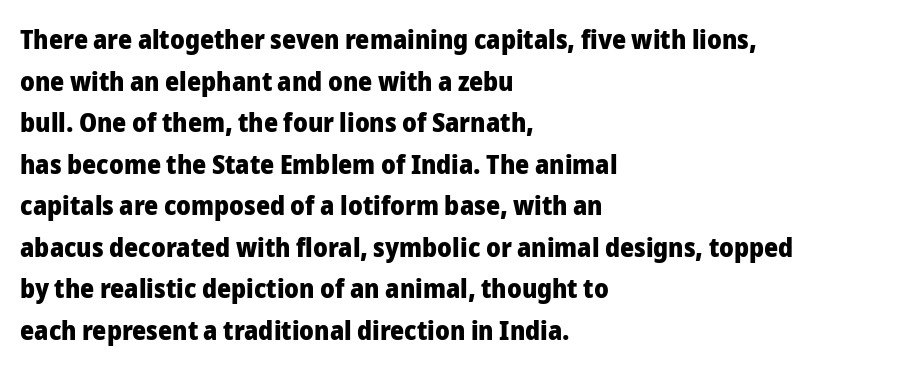
This sample keeps an unexceptional amount of space between lines. Which margin do the lines hug? The left one — the right edge is uneven. The specimen omits any rule beneath the text block's lines. Students, note that the glyphs here touch the page at normal intervals. This is heavy type, rendered in bold.
